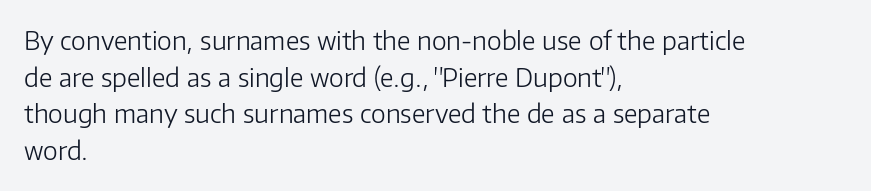
{"italic": "no", "bold": "no", "underline": "no", "align": "left", "line_spacing": "normal", "line_spacing_ratio": 1.47, "letter_spacing": "normal", "letter_spacing_em": 0.0, "glyph_px": 25}
